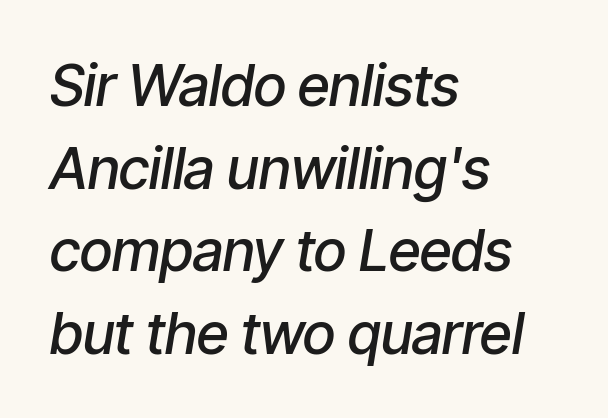
Q: Is the text bold? A: Semi-bold.
Q: Is the text italic (slanted)? A: Yes, it leans right by about 9 degrees.
Q: Is the text underlined? A: No.
Q: How is the paragraph aligned? A: Left-aligned.
Q: Is the spacing between letters normal or unusually wide? A: Normal.
Q: Is the spacing between lines tight, normal or loose? A: Normal.
Q: Width (condensed, normal, or wide)? A: Condensed.
Q: Stroke contrast? A: Low.
Q: x-height? A: Medium.
Q: Monospaced? A: No.
